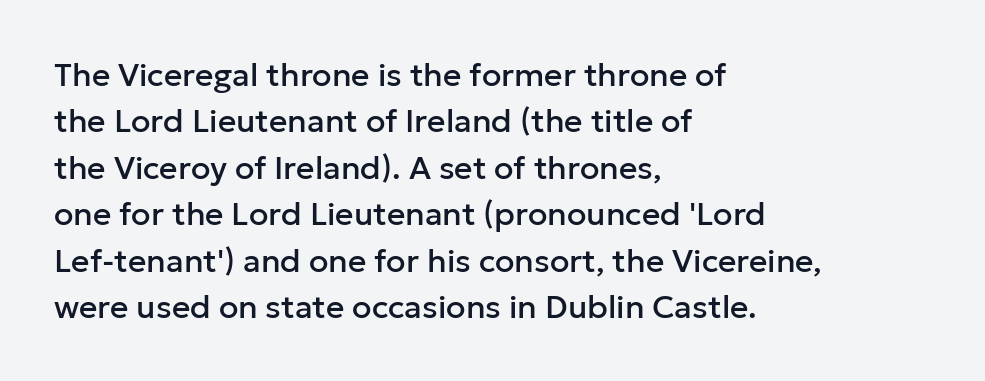
These lines keep a tight, regular rhythm from letter to letter. Rows of type keep a routine distance in the vertical direction. This sample has the flowing, uneven cadence of proportional lettering. The typography opts for an upright posture over an oblique one.
